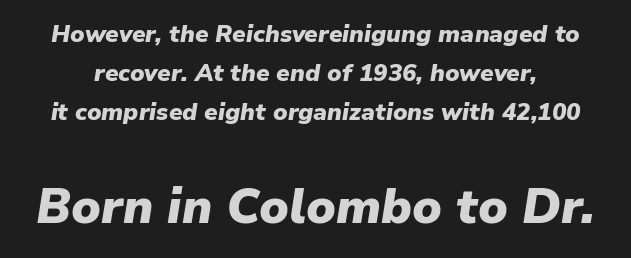
Students, this is bold: see how much ink each stroke carries. Descenders are the only things crossing below the line. The leading is moderate, giving the passage an even texture. Is this a fixed-width face? No — the glyphs have proportional, varying widths. The block sitting lower on the canvas is the one with enlarged characters. The tracking reads as untouched default to a designer's eye.
